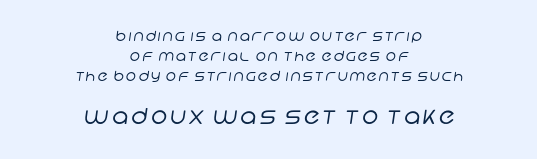
{"bold": "no", "underline": "no", "align": "center", "line_spacing": "normal", "line_spacing_ratio": 1.42, "larger_block": "second", "size_ratio": 1.57, "glyph_px": 22}
